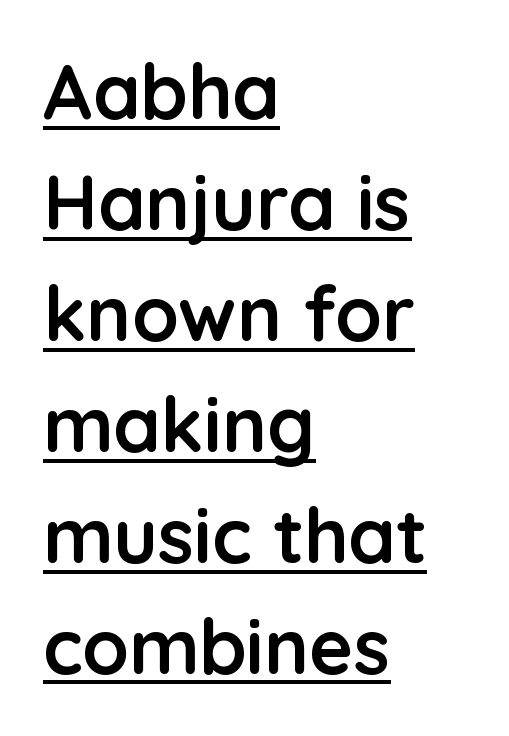
What stands out about the letter spacing? Nothing — it is the standard amount. A student would call this left alignment; a typographer would say flush left, rag right. Every letter is thick-stroked: bold, no question. No italicization has been applied; the sample stays upright. Reading down the column, the eye jumps a familiar distance to each next line. The face used here appears with an underline applied.
